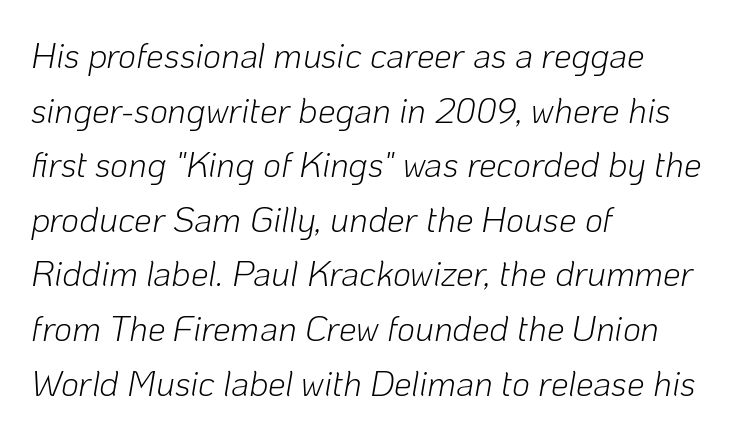
Q: Is the text bold? A: No.
Q: Is the text italic (slanted)? A: Yes, it leans right by about 10 degrees.
Q: Is the text underlined? A: No.
Q: How is the paragraph aligned? A: Left-aligned.
Q: Is the spacing between letters normal or unusually wide? A: Normal.
Q: Is the spacing between lines tight, normal or loose? A: Normal.
Q: Width (condensed, normal, or wide)? A: Normal.
Q: Stroke contrast? A: Low.
Q: x-height? A: Medium.
Q: Monospaced? A: No.
